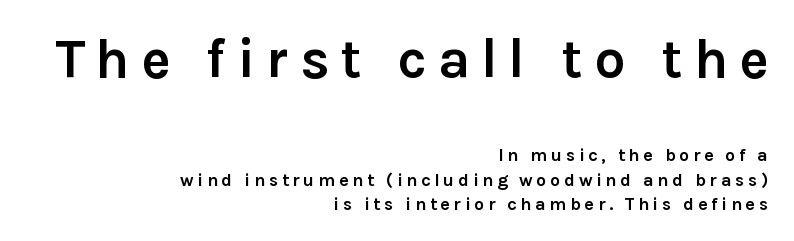
{"serif": "no", "italic": "no", "bold": "yes", "weight": "semibold", "width": "normal", "stroke_contrast": "low", "x_height": "medium", "monospaced": "no", "underline": "no", "align": "right", "line_spacing": "normal", "line_spacing_ratio": 1.35, "letter_spacing": "wide", "letter_spacing_em": 0.2, "larger_block": "first", "size_ratio": 3.06, "glyph_px": 55}
